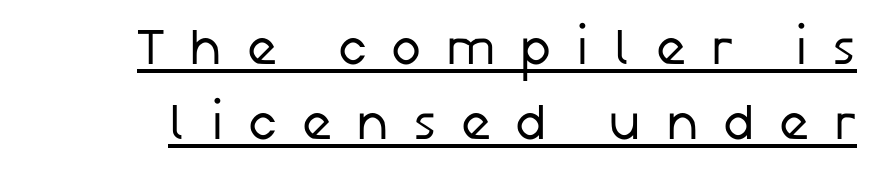
{"serif": "no", "italic": "no", "bold": "no", "weight": "regular", "width": "normal", "stroke_contrast": "low", "x_height": "medium", "monospaced": "no", "underline": "yes", "line_spacing": "normal", "line_spacing_ratio": 1.47, "letter_spacing": "wide", "letter_spacing_em": 0.48, "glyph_px": 51}
